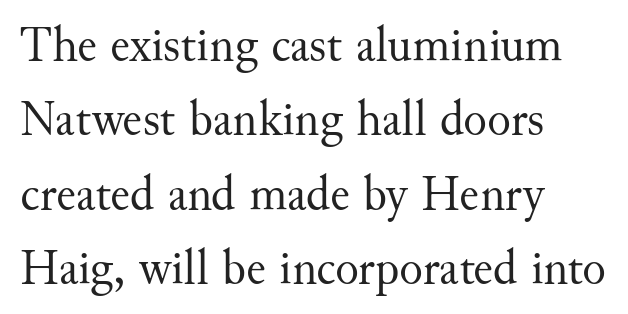
Q: Is the text bold? A: No.
Q: Is the text italic (slanted)? A: No, it is upright.
Q: Is the typeface a serif or a sans-serif typeface? A: Serif.
Q: Is the text underlined? A: No.
Q: How is the paragraph aligned? A: Left-aligned.
Q: Is the spacing between letters normal or unusually wide? A: Normal.
Q: Is the spacing between lines tight, normal or loose? A: Normal.
Q: Width (condensed, normal, or wide)? A: Normal.
Q: Stroke contrast? A: Medium.
Q: x-height? A: Small.
Q: Monospaced? A: No.
